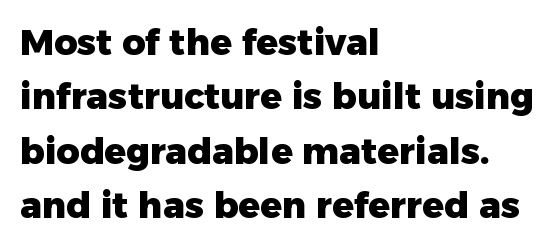
Has an underline been added? It has not. These lines are composed in type without serifs. Each line starts at the same left margin while the right side varies. These lines carry a lot of weight — the face is fully bold.
